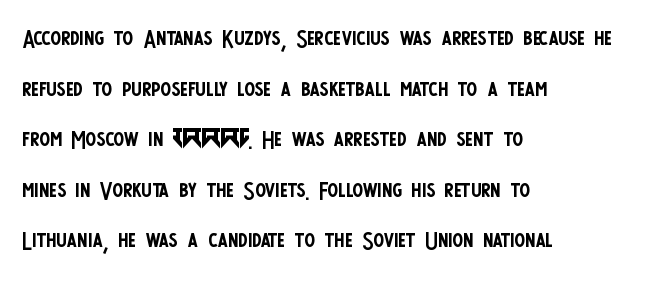
{"serif": "no", "italic": "no", "bold": "no", "weight": "regular", "width": "condensed", "stroke_contrast": "low", "x_height": "large", "monospaced": "no", "underline": "no", "align": "left", "line_spacing": "normal", "line_spacing_ratio": 1.58, "letter_spacing": "normal", "letter_spacing_em": 0.0, "glyph_px": 32}
